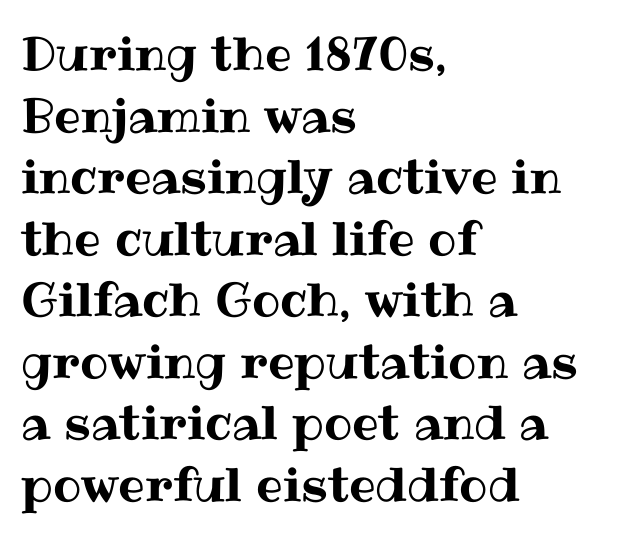
Letter spacing: default. Looks like regular typesetting: each glyph gets only the width it needs. Italic: no, the glyphs are upright roman. Summary of vertical rhythm: regular, with standard interline spacing.
